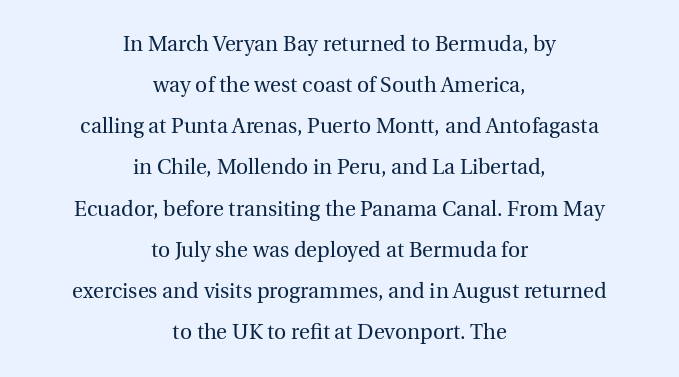
The image shows 21 px text type, upright; set centered, loose line spacing (1.96x), normal letter spacing, not underlined.
